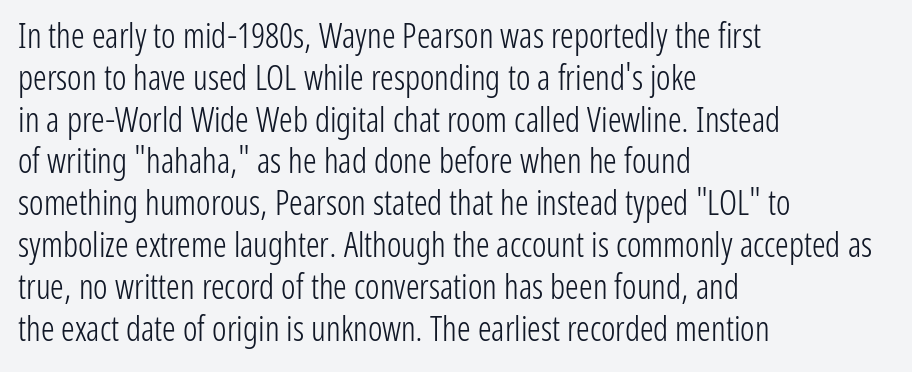
The image shows 34 px light, condensed sans-serif type, upright; set left-aligned, line spacing 1.23x, normal letter spacing, not underlined; low stroke contrast and a medium x-height.
